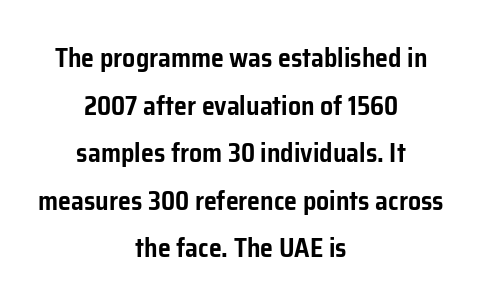
Q: Is the text italic (slanted)? A: No, it is upright.
Q: Is the text underlined? A: No.
Q: How is the paragraph aligned? A: Centered.
Q: Is the spacing between letters normal or unusually wide? A: Normal.
